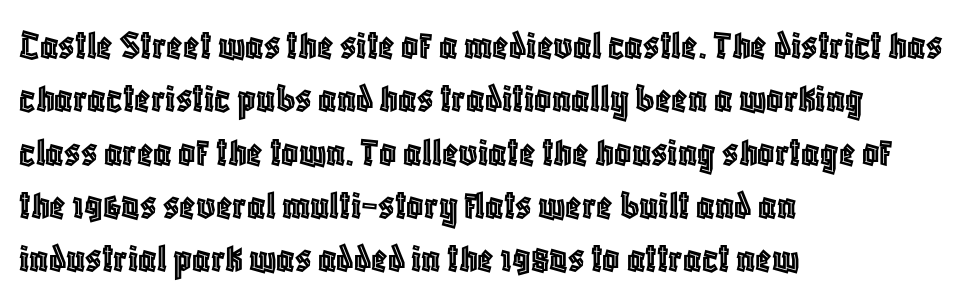
How would I describe the line gaps? Plain and ordinary. Is the block centered? No — it sits flush against the left margin. Is this a fixed-width face? No — the glyphs have proportional, varying widths. Nothing unusual about the tracking: characters are spaced as the font intends. A clean baseline with only descenders dipping below it.
